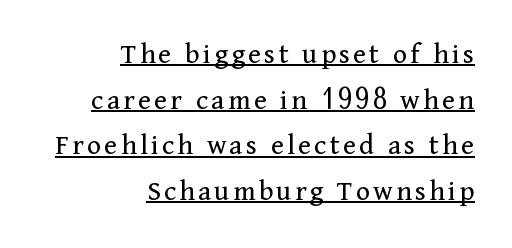
Q: Is the text bold? A: No.
Q: Is the text italic (slanted)? A: No, it is upright.
Q: Is the typeface a serif or a sans-serif typeface? A: Serif.
Q: Is the text underlined? A: Yes.
Q: How is the paragraph aligned? A: Right-aligned.
Q: Is the spacing between lines tight, normal or loose? A: Normal.
Q: Width (condensed, normal, or wide)? A: Normal.
Q: Stroke contrast? A: Medium.
Q: x-height? A: Medium.
Q: Monospaced? A: No.
